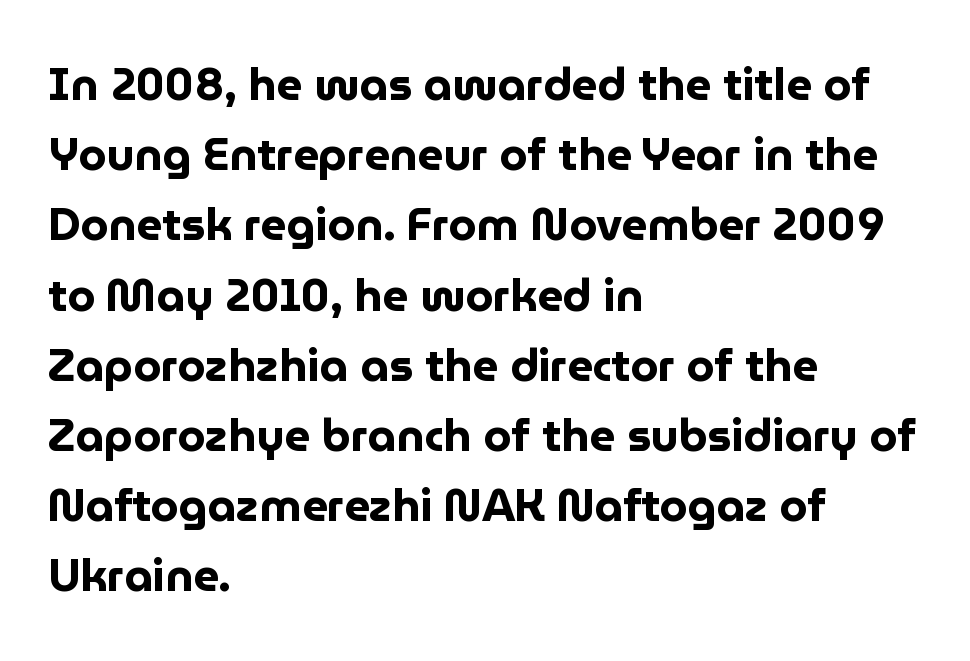
Rows of type keep a routine distance in the vertical direction. Vertical strokes here are truly vertical. Spacing between characters is what you'd get straight out of the box. Is the block centered? No — it sits flush against the left margin. Proportional: the letters do not fall into vertical columns. A sans-serif font was chosen for this passage.
